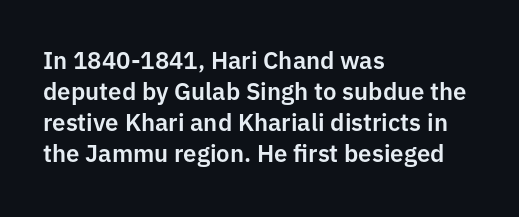
Q: Is the text italic (slanted)? A: No, it is upright.
Q: Is the text underlined? A: No.
Q: How is the paragraph aligned? A: Left-aligned.
Q: Is the spacing between letters normal or unusually wide? A: Normal.
Q: Is the spacing between lines tight, normal or loose? A: Normal.
